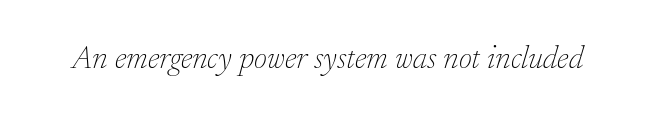
The image shows 32 px thin serif type, italic (leaning right); set normal letter spacing, not underlined; low stroke contrast and a small x-height.
